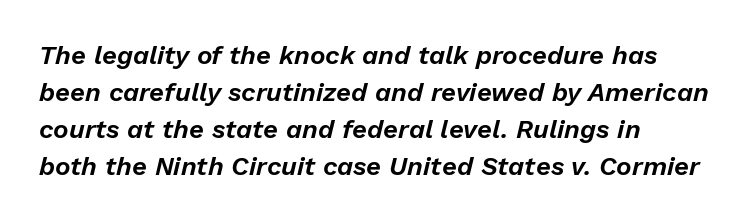
The image shows 26 px text type, italic (leaning right); set left-aligned, normal line spacing (1.42x), normal letter spacing, not underlined.
